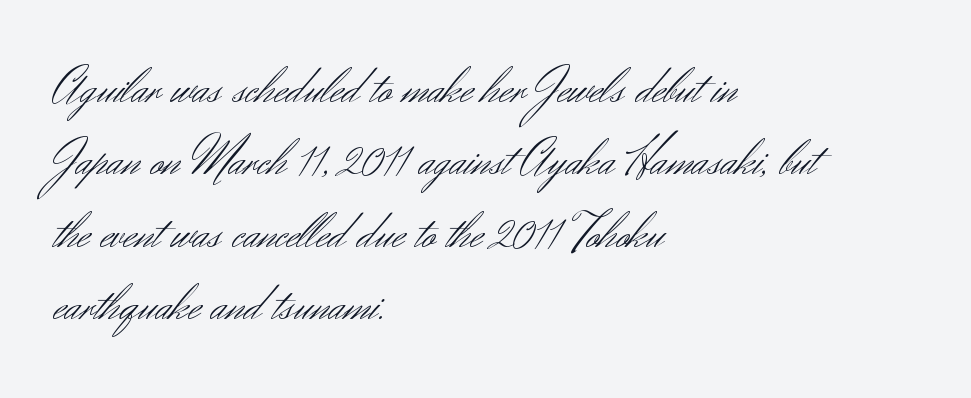
The image shows 52 px light sans-serif type; set left-aligned, normal line spacing (1.39x), normal letter spacing, not underlined; medium stroke contrast and a small x-height.
